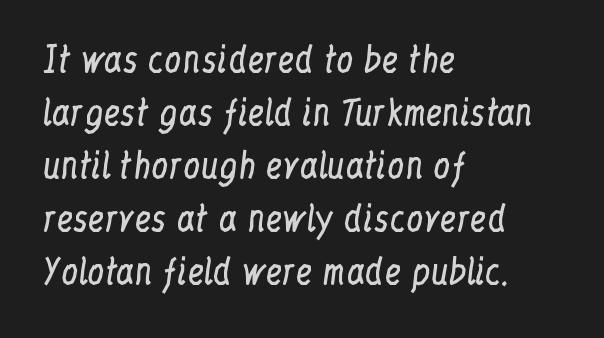
Q: Is the text bold? A: No.
Q: Is the text italic (slanted)? A: Yes.
Q: Is the typeface a serif or a sans-serif typeface? A: Serif.
Q: Is the text underlined? A: No.
Q: How is the paragraph aligned? A: Left-aligned.
Q: Is the spacing between letters normal or unusually wide? A: Normal.
Q: Is the spacing between lines tight, normal or loose? A: Normal.
Q: Width (condensed, normal, or wide)? A: Condensed.
Q: Stroke contrast? A: Low.
Q: x-height? A: Medium.
Q: Monospaced? A: No.
